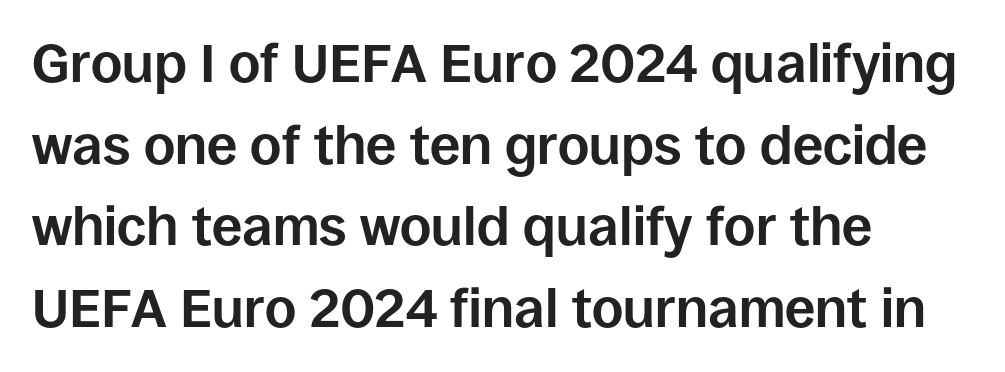
The image shows 54 px bold sans-serif type, upright; set left-aligned, normal line spacing (1.51x), normal letter spacing, not underlined; low stroke contrast and a large x-height.
